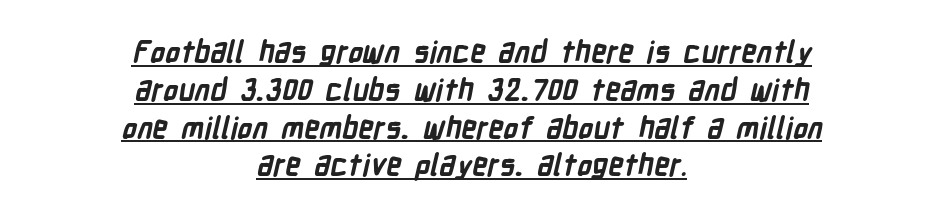
Q: Is the text bold? A: Yes.
Q: Is the typeface a serif or a sans-serif typeface? A: Sans-serif.
Q: Is the text underlined? A: Yes.
Q: How is the paragraph aligned? A: Centered.
Q: Is the spacing between letters normal or unusually wide? A: Normal.
Q: Is the spacing between lines tight, normal or loose? A: Normal.
Q: Width (condensed, normal, or wide)? A: Condensed.
Q: Stroke contrast? A: Low.
Q: x-height? A: Medium.
Q: Monospaced? A: No.
